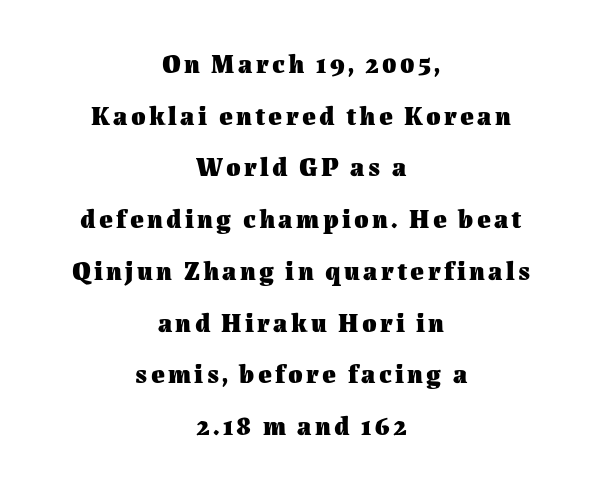
Q: Is the text bold? A: Yes.
Q: Is the text italic (slanted)? A: No, it is upright.
Q: Is the text underlined? A: No.
Q: How is the paragraph aligned? A: Centered.
Q: Is the spacing between lines tight, normal or loose? A: Loose.
